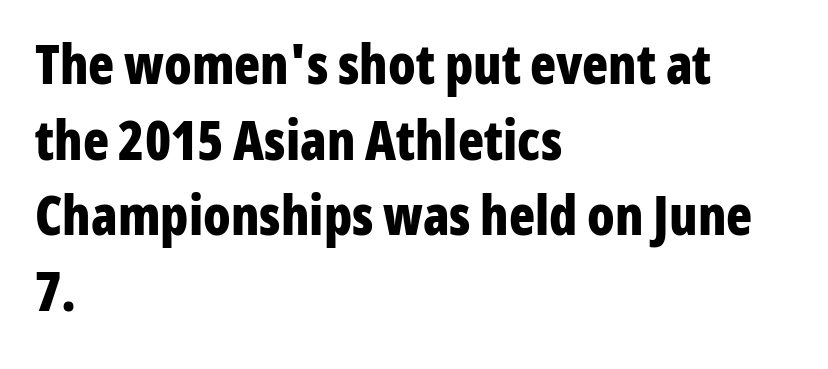
Q: Is the text bold? A: Yes.
Q: Is the text italic (slanted)? A: No, it is upright.
Q: Is the typeface a serif or a sans-serif typeface? A: Sans-serif.
Q: Is the text underlined? A: No.
Q: How is the paragraph aligned? A: Left-aligned.
Q: Is the spacing between letters normal or unusually wide? A: Normal.
Q: Is the spacing between lines tight, normal or loose? A: Normal.
Q: Width (condensed, normal, or wide)? A: Condensed.
Q: Stroke contrast? A: Low.
Q: x-height? A: Medium.
Q: Monospaced? A: No.
